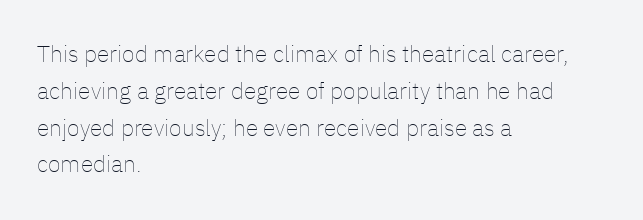
Q: Is the text bold? A: No.
Q: Is the text italic (slanted)? A: No, it is upright.
Q: Is the text underlined? A: No.
Q: How is the paragraph aligned? A: Left-aligned.
Q: Is the spacing between letters normal or unusually wide? A: Normal.
Q: Is the spacing between lines tight, normal or loose? A: Normal.
